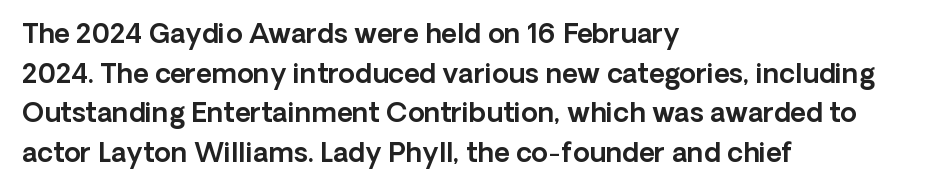
The image shows 27 px text type, upright; set left-aligned, normal line spacing (1.47x), normal letter spacing, not underlined.
